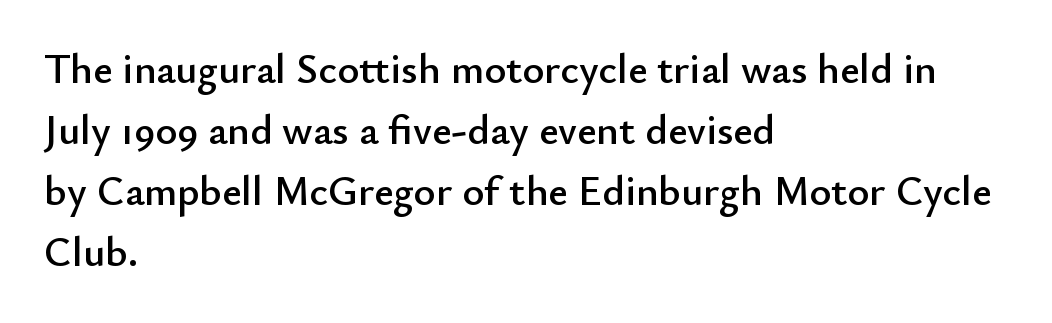
The image shows 42 px sans-serif type, upright; set left-aligned, normal line spacing (1.45x), normal letter spacing, not underlined; low stroke contrast and a small x-height.
